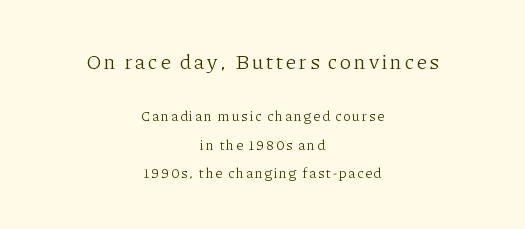
The image shows 21 px text type, upright; set centered, loose line spacing (2.05x), not underlined; the first (top) block is 1.5x larger.
